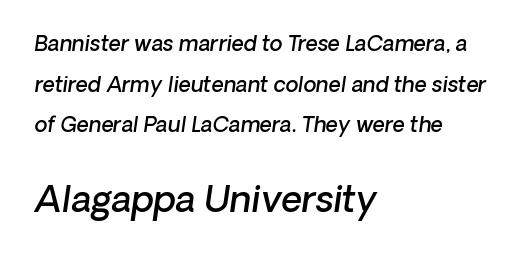
Q: Is the text bold? A: Semi-bold.
Q: Is the text italic (slanted)? A: Yes, it leans right by about 8 degrees.
Q: Is the text underlined? A: No.
Q: How is the paragraph aligned? A: Left-aligned.
Q: Is the spacing between letters normal or unusually wide? A: Normal.
Q: Is the spacing between lines tight, normal or loose? A: Loose.
Q: Which block of text is set in a larger size, the first (top) or the second (bottom)? A: The second (bottom) one.
Q: Width (condensed, normal, or wide)? A: Normal.
Q: Stroke contrast? A: Low.
Q: x-height? A: Medium.
Q: Monospaced? A: No.
